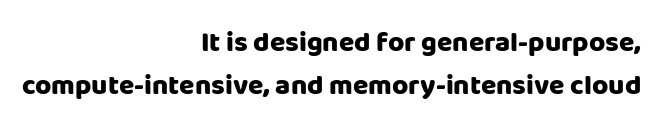
The image shows 28 px heavy sans-serif type, upright; set right-aligned, normal line spacing (1.52x), normal letter spacing, not underlined; low stroke contrast and a large x-height.
